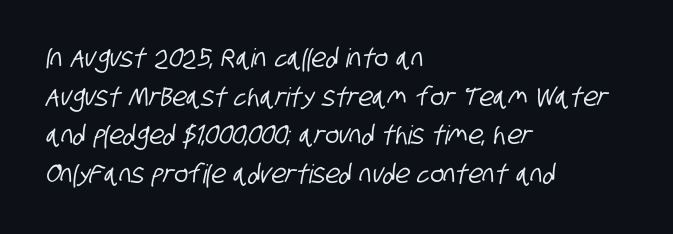
The gap between lines stays unmarked. A typesetter would call this zero additional tracking. A student would call this left alignment; a typographer would say flush left, rag right. A typesetter would call this leading conventional body-copy spacing.
